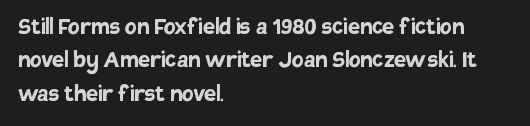
There is no visible air inserted between adjacent glyphs. Compared with a centered layout, this one pins lines to the left instead. The strokes are fattened all the way to bold. A typesetter would mark this as roman, not italic. The words here are not underlined.
